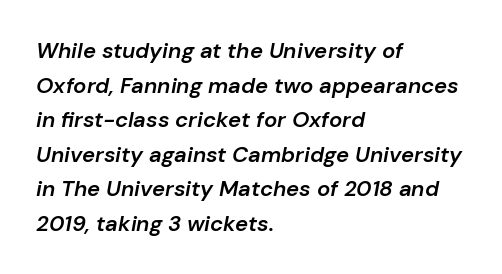
Q: Is the text bold? A: Semi-bold.
Q: Is the text italic (slanted)? A: Yes, it leans right by about 10 degrees.
Q: Is the text underlined? A: No.
Q: How is the paragraph aligned? A: Left-aligned.
Q: Is the spacing between letters normal or unusually wide? A: Normal.
Q: Is the spacing between lines tight, normal or loose? A: Normal.
